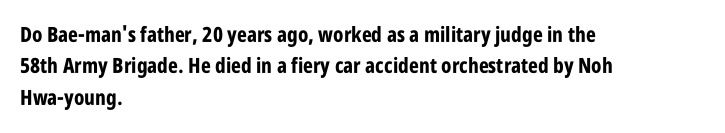
The image shows 21 px bold type, upright; set left-aligned, normal line spacing (1.5x), normal letter spacing, not underlined.
